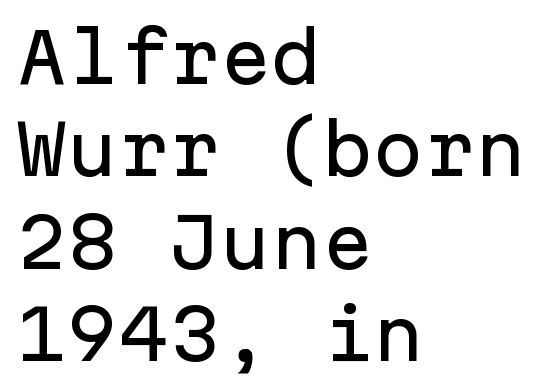
{"serif": "no", "italic": "no", "width": "normal", "stroke_contrast": "low", "x_height": "medium", "monospaced": "yes", "underline": "no", "align": "left", "line_spacing": "normal", "line_spacing_ratio": 1.36, "letter_spacing": "normal", "letter_spacing_em": 0.0, "glyph_px": 68}
